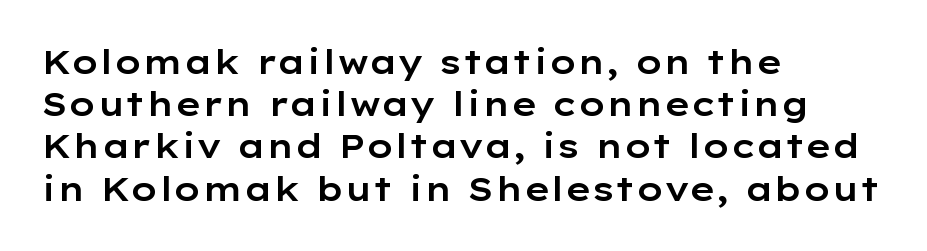
The image shows 33 px wide sans-serif type, upright; set left-aligned, normal line spacing (1.28x), normal letter spacing, not underlined; low stroke contrast and a medium x-height.
